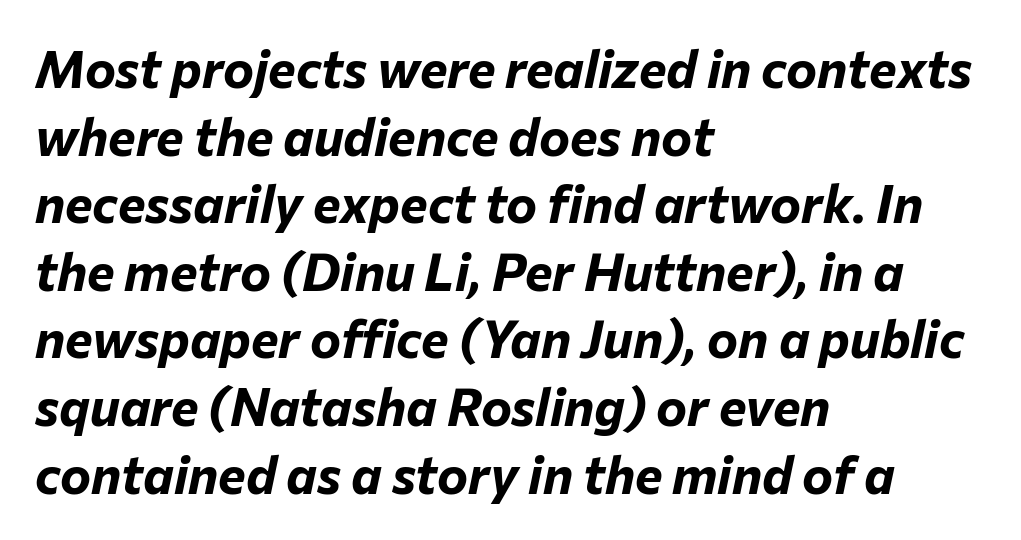
Q: Is the text bold? A: Yes.
Q: Is the text italic (slanted)? A: Yes, it leans right by about 12 degrees.
Q: Is the text underlined? A: No.
Q: How is the paragraph aligned? A: Left-aligned.
Q: Is the spacing between letters normal or unusually wide? A: Normal.
Q: Is the spacing between lines tight, normal or loose? A: Normal.
Q: Width (condensed, normal, or wide)? A: Normal.
Q: Stroke contrast? A: Low.
Q: x-height? A: Medium.
Q: Monospaced? A: No.
